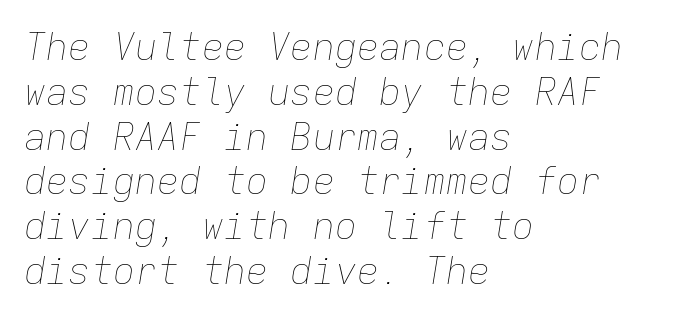
The compositor pushed each line to the left boundary. Style check: oblique. The space beneath each line is pristine and unruled. This rendering leaves character spacing at its baseline value. Weight: in the light-to-regular range.
